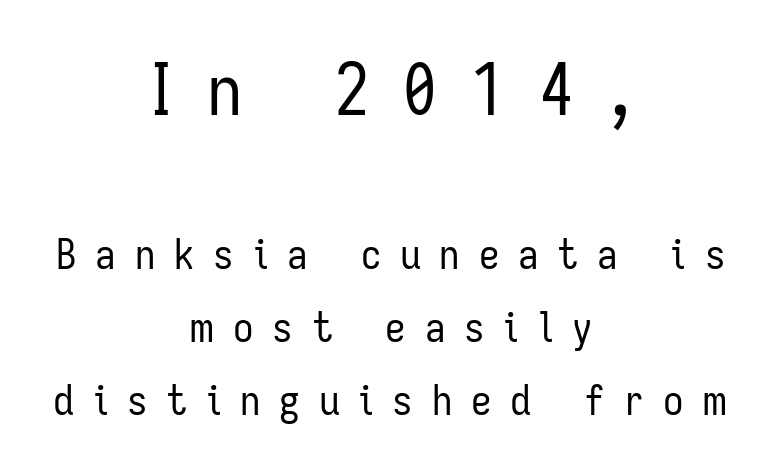
The weight tops out at a normal text grade. The typography opts for an upright posture over an oblique one. Each line is balanced around a shared central axis. Stroke terminals: plain, sans-serif. Spacing verdict: proportional, widths tailored to each character.
